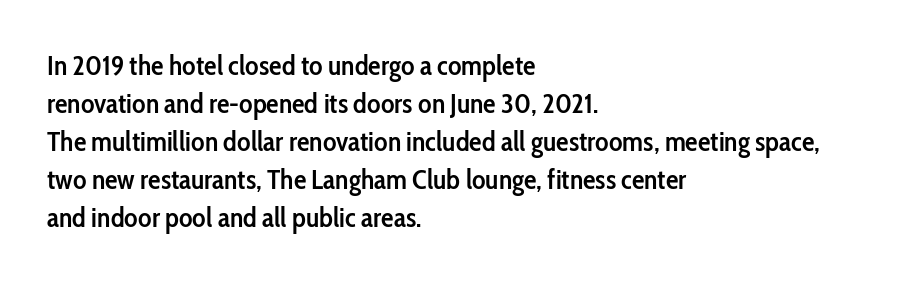
Q: Is the text bold? A: Semi-bold.
Q: Is the text italic (slanted)? A: No, it is upright.
Q: Is the typeface a serif or a sans-serif typeface? A: Sans-serif.
Q: Is the text underlined? A: No.
Q: How is the paragraph aligned? A: Left-aligned.
Q: Is the spacing between letters normal or unusually wide? A: Normal.
Q: Is the spacing between lines tight, normal or loose? A: Normal.
Q: Width (condensed, normal, or wide)? A: Condensed.
Q: Stroke contrast? A: Low.
Q: x-height? A: Medium.
Q: Monospaced? A: No.
